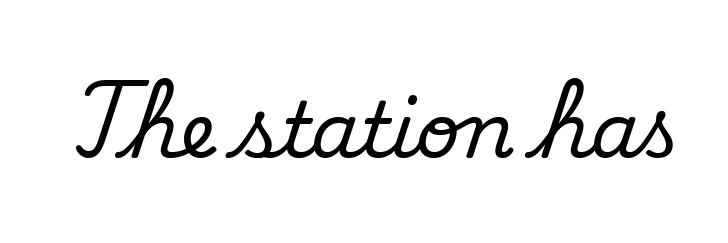
{"serif": "yes", "width": "normal", "stroke_contrast": "medium", "x_height": "small", "monospaced": "no", "underline": "no", "letter_spacing": "normal", "letter_spacing_em": 0.0, "glyph_px": 77}
